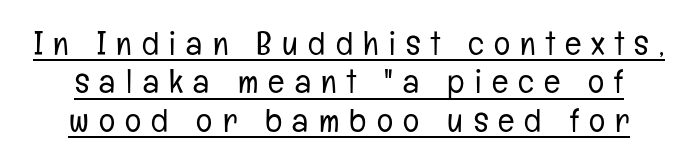
The image shows 34 px light, condensed sans-serif type, upright; set tight line spacing (1.13x), unusually wide letter spacing (+0.3 em), underlined; low stroke contrast and a medium x-height.
